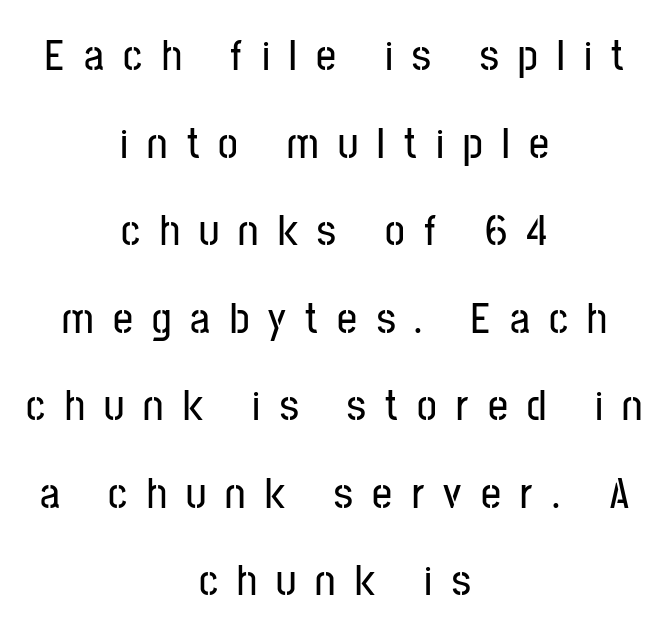
Q: Is the text italic (slanted)? A: No, it is upright.
Q: Is the typeface a serif or a sans-serif typeface? A: Sans-serif.
Q: Is the text underlined? A: No.
Q: How is the paragraph aligned? A: Centered.
Q: Is the spacing between letters normal or unusually wide? A: Unusually wide.
Q: Is the spacing between lines tight, normal or loose? A: Loose.
Q: Width (condensed, normal, or wide)? A: Condensed.
Q: Stroke contrast? A: Low.
Q: x-height? A: Medium.
Q: Monospaced? A: No.
